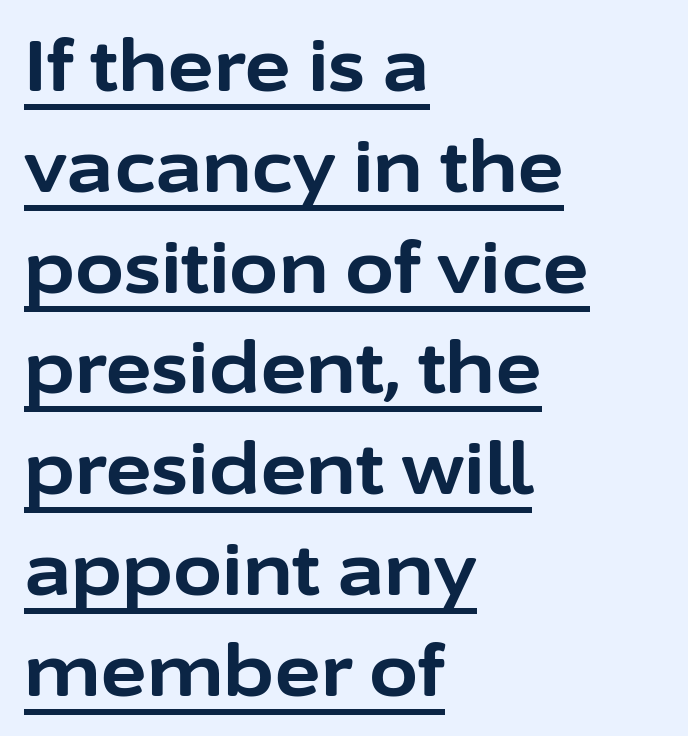
{"serif": "no", "italic": "no", "bold": "yes", "weight": "bold", "width": "normal", "stroke_contrast": "low", "x_height": "medium", "monospaced": "no", "underline": "yes", "align": "left", "line_spacing": "normal", "line_spacing_ratio": 1.42, "letter_spacing": "normal", "letter_spacing_em": 0.0, "glyph_px": 71}
